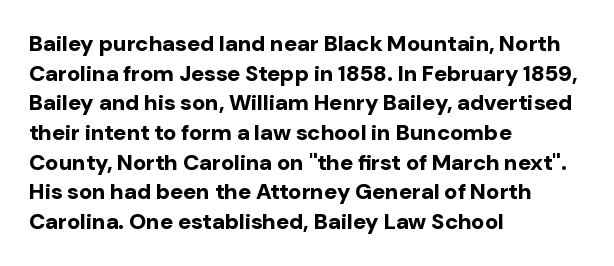
Q: Is the text bold? A: Yes.
Q: Is the text italic (slanted)? A: No, it is upright.
Q: Is the text underlined? A: No.
Q: How is the paragraph aligned? A: Left-aligned.
Q: Is the spacing between letters normal or unusually wide? A: Normal.
Q: Is the spacing between lines tight, normal or loose? A: Normal.
